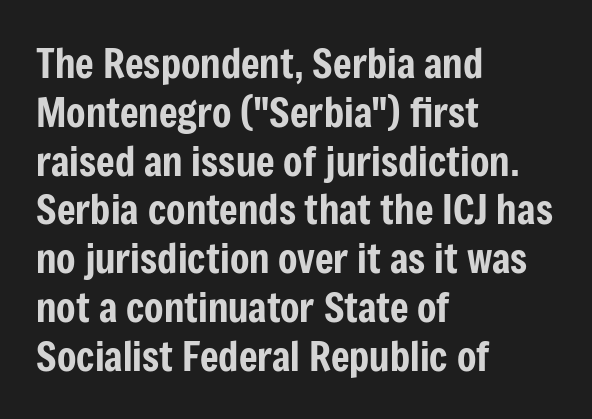
{"serif": "no", "italic": "no", "width": "condensed", "stroke_contrast": "low", "x_height": "medium", "monospaced": "no", "underline": "no", "align": "left", "line_spacing_ratio": 1.22, "letter_spacing": "normal", "letter_spacing_em": 0.0, "glyph_px": 40}
